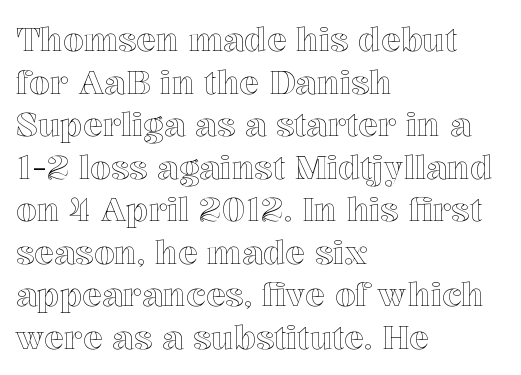
The image shows 33 px text type, upright; set left-aligned, normal line spacing (1.29x), normal letter spacing, not underlined; a medium x-height.
